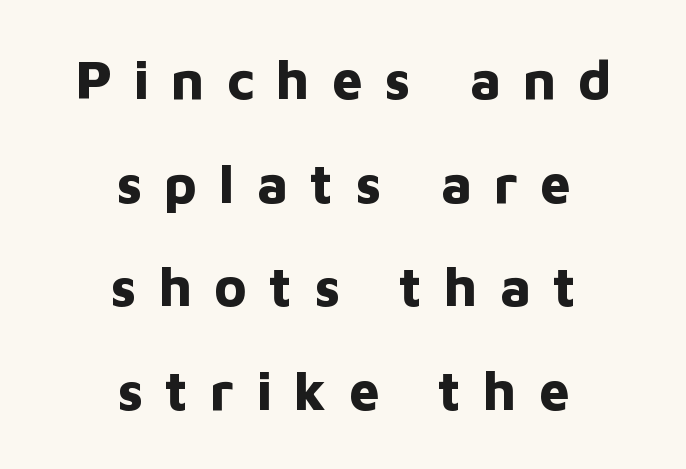
{"serif": "no", "italic": "no", "bold": "yes", "weight": "bold", "width": "normal", "stroke_contrast": "low", "x_height": "medium", "monospaced": "no", "underline": "no", "align": "center", "line_spacing": "loose", "line_spacing_ratio": 1.92, "letter_spacing": "wide", "letter_spacing_em": 0.41, "glyph_px": 54}
